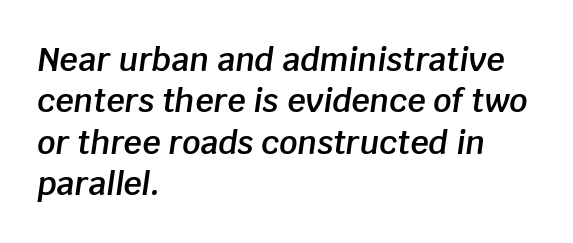
The image shows 32 px semibold type, italic (leaning right); set left-aligned, normal line spacing (1.29x), normal letter spacing, not underlined; low stroke contrast and a large x-height.
